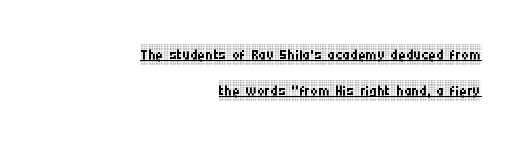
Q: Is the text bold? A: No.
Q: Is the text italic (slanted)? A: No, it is upright.
Q: Is the text underlined? A: Yes.
Q: How is the paragraph aligned? A: Right-aligned.
Q: Is the spacing between letters normal or unusually wide? A: Normal.
Q: Is the spacing between lines tight, normal or loose? A: Normal.
